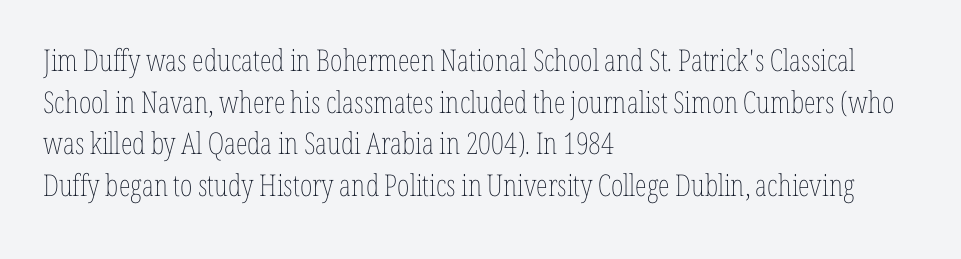
The image shows 30 px thin, condensed type, upright; set left-aligned, normal line spacing (1.39x), normal letter spacing, not underlined; low stroke contrast and a medium x-height.
